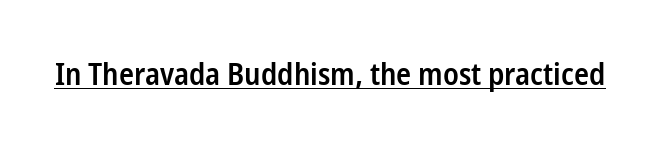
{"serif": "no", "italic": "no", "bold": "semi", "weight": "semibold", "width": "condensed", "stroke_contrast": "low", "x_height": "medium", "monospaced": "no", "underline": "yes", "letter_spacing": "normal", "letter_spacing_em": 0.0, "glyph_px": 31}
